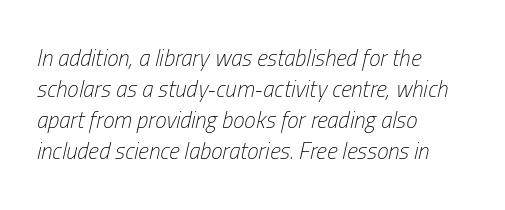
A normal amount of white space separates one row of letters from the next. Typeset ragged right — the left edge is the straight one. This is not heavy type; no bold has been used. The strip under each line holds only bare page. The passage shown has conventional tracking throughout. Posture: slanted.
